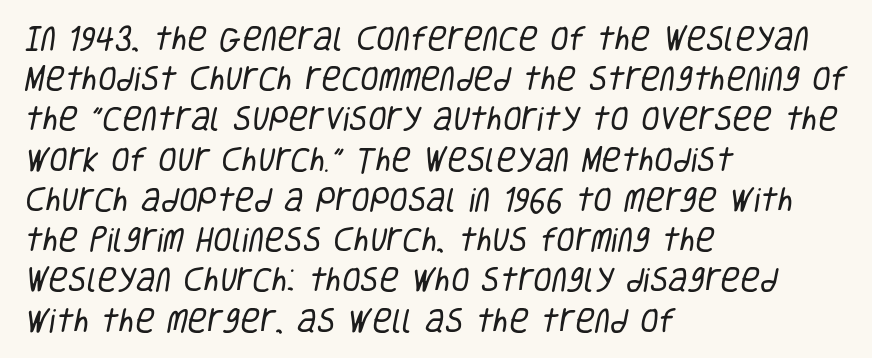
Q: Is the text bold? A: No.
Q: Is the text underlined? A: No.
Q: How is the paragraph aligned? A: Left-aligned.
Q: Is the spacing between letters normal or unusually wide? A: Normal.
Q: Is the spacing between lines tight, normal or loose? A: Normal.
